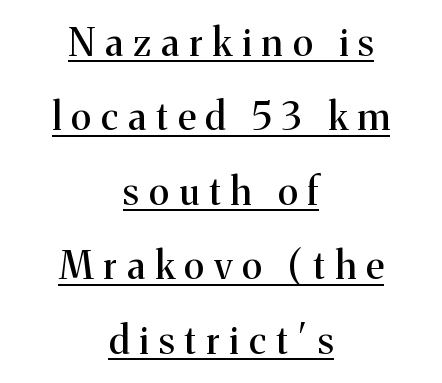
Q: Is the text italic (slanted)? A: No, it is upright.
Q: Is the typeface a serif or a sans-serif typeface? A: Serif.
Q: Is the text underlined? A: Yes.
Q: How is the paragraph aligned? A: Centered.
Q: Is the spacing between letters normal or unusually wide? A: Unusually wide.
Q: Is the spacing between lines tight, normal or loose? A: Loose.
Q: Width (condensed, normal, or wide)? A: Normal.
Q: Stroke contrast? A: Medium.
Q: x-height? A: Medium.
Q: Monospaced? A: No.
